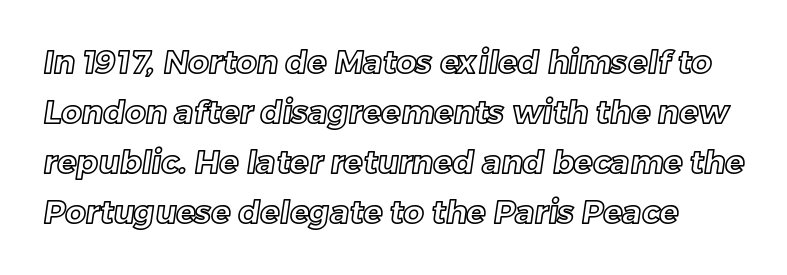
The image shows 32 px text type; set normal line spacing (1.56x), normal letter spacing, not underlined; a medium x-height.
